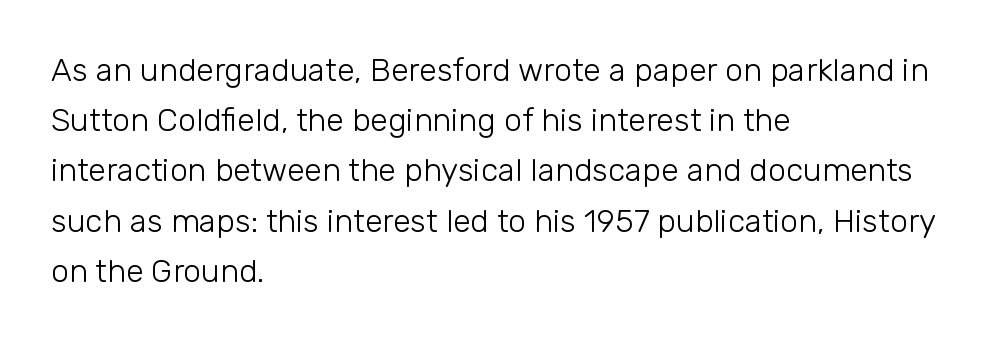
Tall strokes in this sample are plumb rather than angled. Is the block centered? No — it sits flush against the left margin. Proportional: the letters do not fall into vertical columns. The font family rendered here belongs to the sans-serif group. Underlining? Definitely not there.
